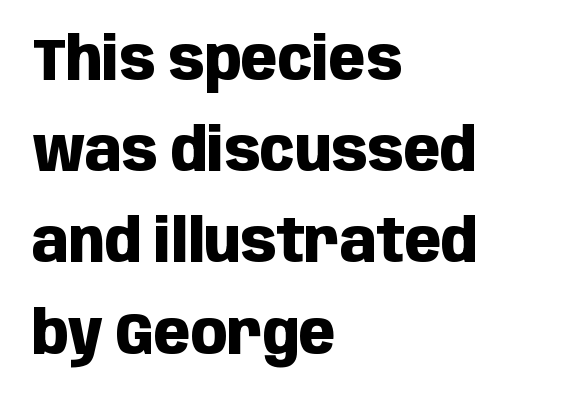
Line spacing here is normal. The letters advance in unequal steps, a hallmark of proportional type. Is this a sans? Yes — the strokes have no serifs. A roman cut, with each character standing at attention. Check under the words: just untouched page.
